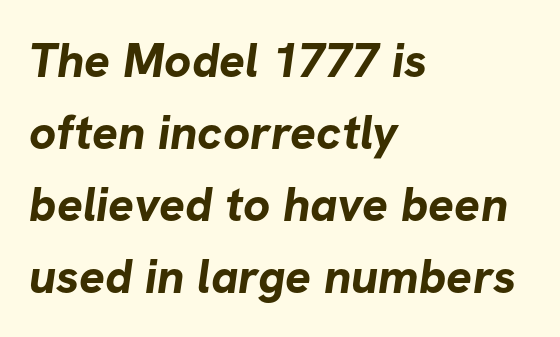
Q: Is the text bold? A: Yes.
Q: Is the typeface a serif or a sans-serif typeface? A: Sans-serif.
Q: Is the text underlined? A: No.
Q: How is the paragraph aligned? A: Left-aligned.
Q: Is the spacing between letters normal or unusually wide? A: Normal.
Q: Is the spacing between lines tight, normal or loose? A: Normal.
Q: Width (condensed, normal, or wide)? A: Normal.
Q: Stroke contrast? A: Low.
Q: x-height? A: Medium.
Q: Monospaced? A: No.
